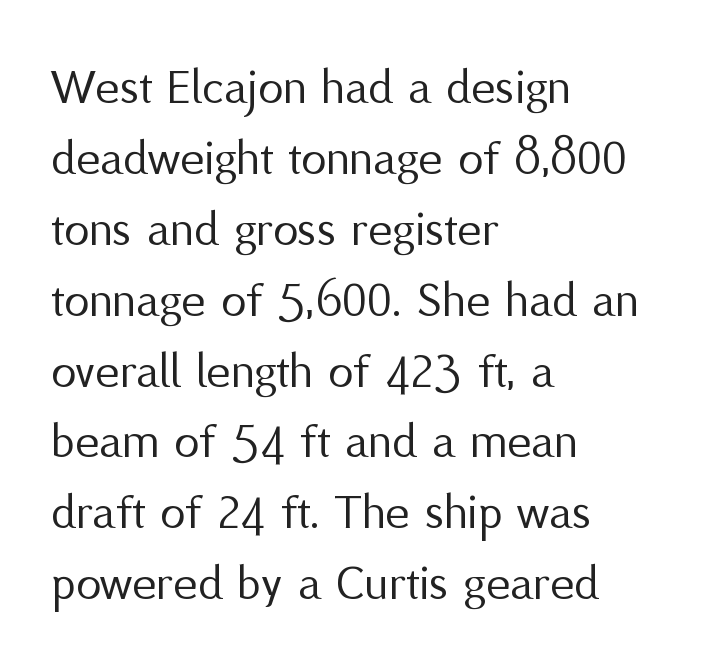
Q: Is the text bold? A: No.
Q: Is the text italic (slanted)? A: No, it is upright.
Q: Is the typeface a serif or a sans-serif typeface? A: Sans-serif.
Q: Is the text underlined? A: No.
Q: How is the paragraph aligned? A: Left-aligned.
Q: Is the spacing between letters normal or unusually wide? A: Normal.
Q: Is the spacing between lines tight, normal or loose? A: Normal.
Q: Width (condensed, normal, or wide)? A: Normal.
Q: Stroke contrast? A: Medium.
Q: x-height? A: Medium.
Q: Monospaced? A: No.
